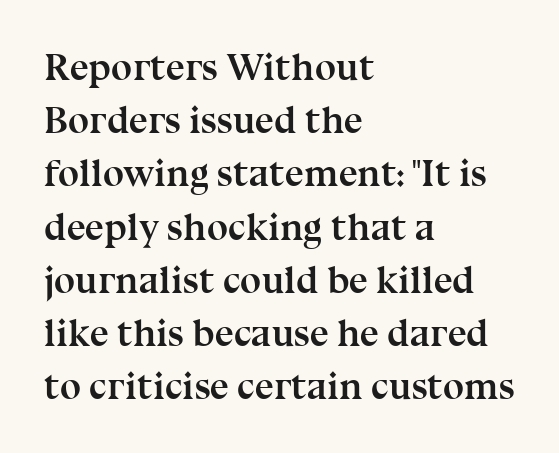
Compared with a centered layout, this one pins lines to the left instead. Note the varied advance widths — an 'i' is clearly narrower than an 'm'. The passage shown has conventional tracking throughout. Rows of type keep a routine distance in the vertical direction. Weight: bold. A bare baseline throughout the passage.
